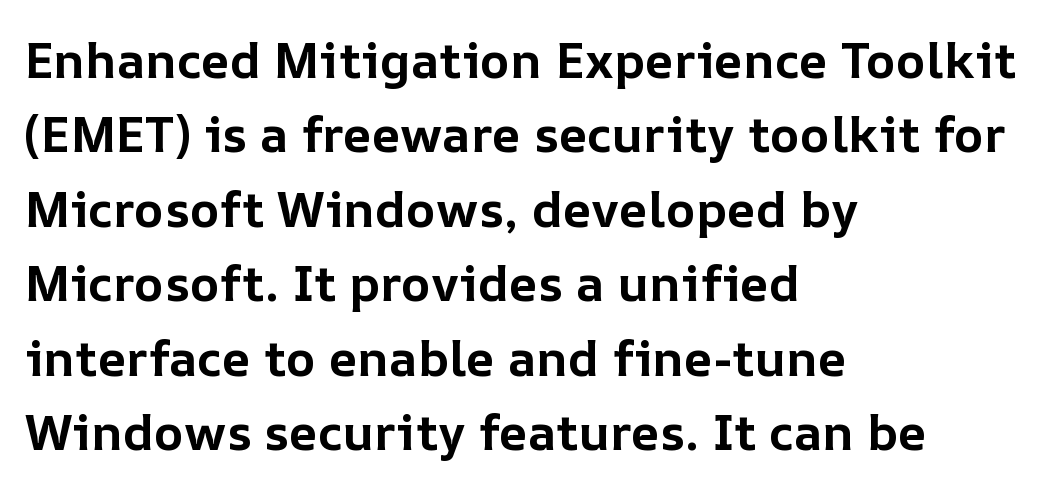
Q: Is the text bold? A: Yes.
Q: Is the text italic (slanted)? A: No, it is upright.
Q: Is the text underlined? A: No.
Q: How is the paragraph aligned? A: Left-aligned.
Q: Is the spacing between letters normal or unusually wide? A: Normal.
Q: Is the spacing between lines tight, normal or loose? A: Normal.
Q: Width (condensed, normal, or wide)? A: Normal.
Q: Stroke contrast? A: Low.
Q: x-height? A: Medium.
Q: Monospaced? A: No.
